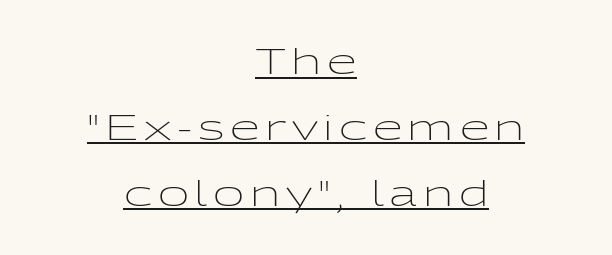
{"serif": "no", "italic": "no", "bold": "no", "weight": "light", "width": "wide", "stroke_contrast": "low", "x_height": "medium", "monospaced": "no", "underline": "yes", "align": "center", "line_spacing": "loose", "line_spacing_ratio": 1.94, "glyph_px": 34}
